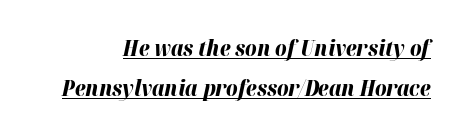
Does extra space separate the letters? No, they use regular spacing. Does a line run under the words? Yes, clearly. Each glyph is drawn with heavy, bold strokes. The typography opts for an oblique posture over an upright one.
